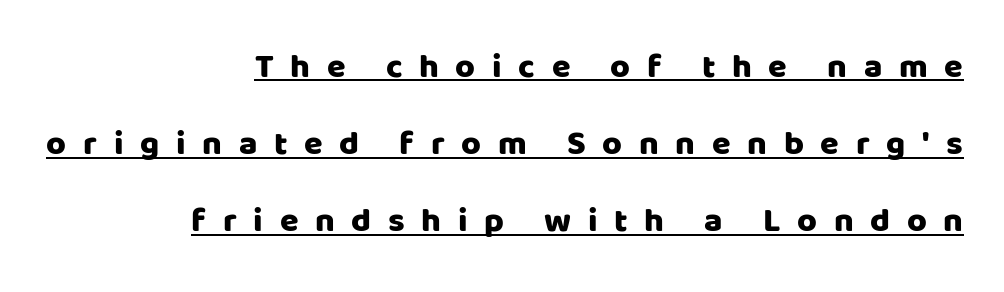
Q: Is the text italic (slanted)? A: No, it is upright.
Q: Is the typeface a serif or a sans-serif typeface? A: Sans-serif.
Q: Is the text underlined? A: Yes.
Q: How is the paragraph aligned? A: Right-aligned.
Q: Is the spacing between letters normal or unusually wide? A: Unusually wide.
Q: Is the spacing between lines tight, normal or loose? A: Loose.
Q: Width (condensed, normal, or wide)? A: Normal.
Q: Stroke contrast? A: Low.
Q: x-height? A: Large.
Q: Monospaced? A: No.
